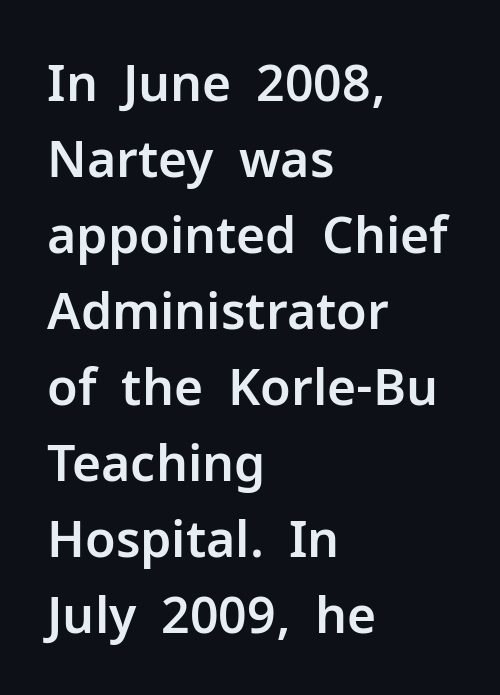
Note the varied advance widths — an 'i' is clearly narrower than an 'm'. A sans-serif font was chosen for this passage. Upright lettering throughout. Spacing between characters is what you'd get straight out of the box.
